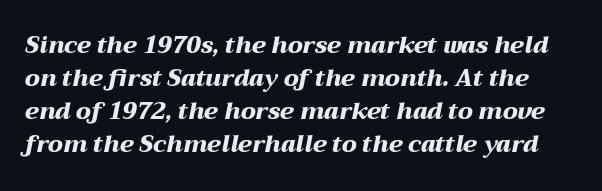
Q: Is the text bold? A: Yes.
Q: Is the text italic (slanted)? A: Yes, it leans right by about 12 degrees.
Q: Is the text underlined? A: No.
Q: Is the spacing between letters normal or unusually wide? A: Normal.
Q: Is the spacing between lines tight, normal or loose? A: Normal.
